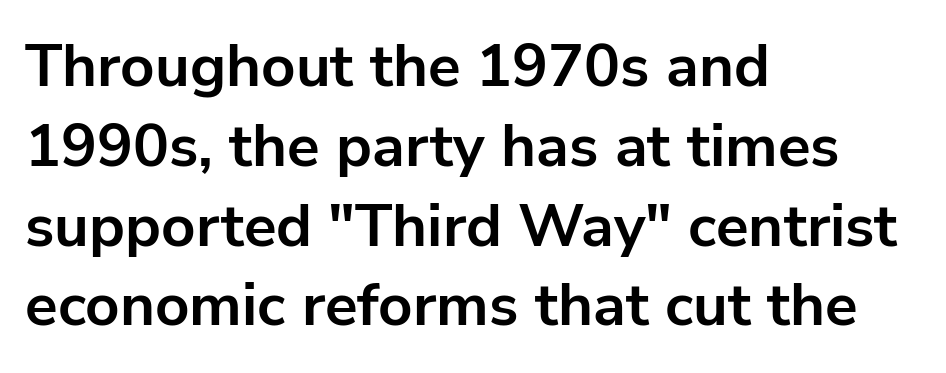
Q: Is the text bold? A: Yes.
Q: Is the text italic (slanted)? A: No, it is upright.
Q: Is the typeface a serif or a sans-serif typeface? A: Sans-serif.
Q: Is the text underlined? A: No.
Q: How is the paragraph aligned? A: Left-aligned.
Q: Is the spacing between letters normal or unusually wide? A: Normal.
Q: Is the spacing between lines tight, normal or loose? A: Normal.
Q: Width (condensed, normal, or wide)? A: Normal.
Q: Stroke contrast? A: Low.
Q: x-height? A: Medium.
Q: Monospaced? A: No.
